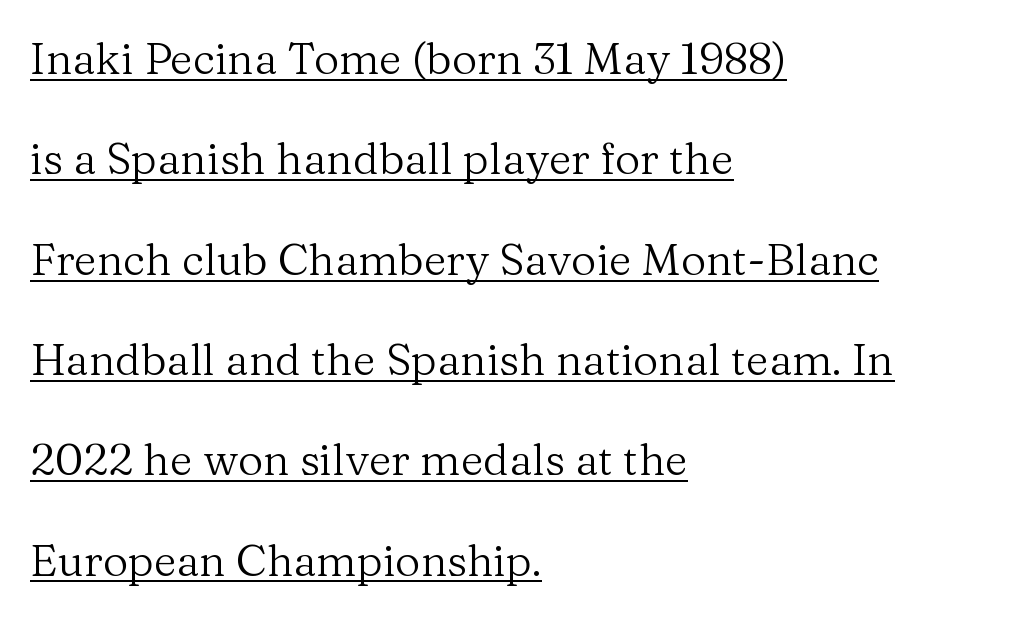
{"serif": "yes", "italic": "no", "bold": "no", "weight": "regular", "width": "normal", "stroke_contrast": "medium", "x_height": "medium", "monospaced": "no", "underline": "yes", "align": "left", "line_spacing": "loose", "line_spacing_ratio": 2.28, "letter_spacing": "normal", "letter_spacing_em": 0.0, "glyph_px": 44}
